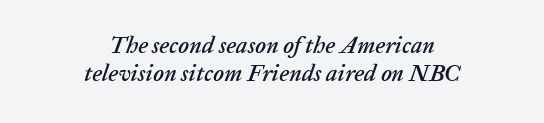
{"italic": "yes", "lean": "right", "slant_degrees": 20, "underline": "no", "align": "center", "line_spacing_ratio": 1.22, "letter_spacing": "normal", "letter_spacing_em": 0.0, "glyph_px": 23}
